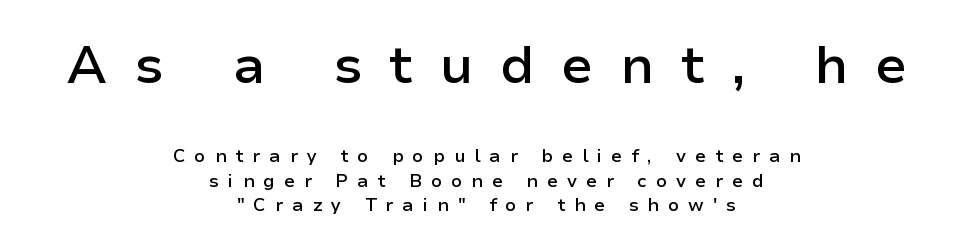
Q: Is the text bold? A: Semi-bold.
Q: Is the text italic (slanted)? A: No, it is upright.
Q: Is the typeface a serif or a sans-serif typeface? A: Sans-serif.
Q: Is the text underlined? A: No.
Q: How is the paragraph aligned? A: Centered.
Q: Is the spacing between letters normal or unusually wide? A: Unusually wide.
Q: Is the spacing between lines tight, normal or loose? A: Normal.
Q: Which block of text is set in a larger size, the first (top) or the second (bottom)? A: The first (top) one.
Q: Width (condensed, normal, or wide)? A: Normal.
Q: Stroke contrast? A: Low.
Q: x-height? A: Medium.
Q: Monospaced? A: No.
